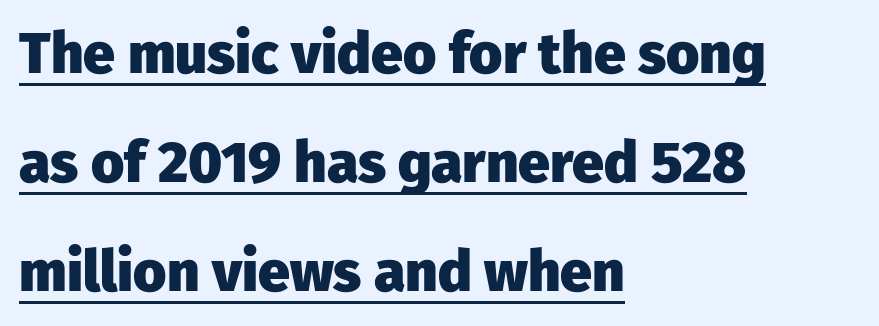
{"serif": "no", "italic": "no", "bold": "yes", "weight": "heavy", "width": "normal", "stroke_contrast": "low", "x_height": "medium", "monospaced": "no", "underline": "yes", "align": "left", "line_spacing": "loose", "line_spacing_ratio": 1.91, "letter_spacing": "normal", "letter_spacing_em": 0.0, "glyph_px": 57}
